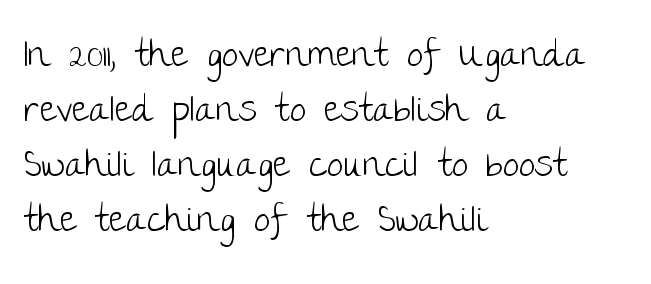
How would I describe the line gaps? Plain and ordinary. Underline: absent. Is this a sans? Yes — the strokes have no serifs. Bold? No — there's no thickening of the strokes. This sample uses plain, unmodified letter spacing. Horizontally, the lines are justified to the leading edge only.
